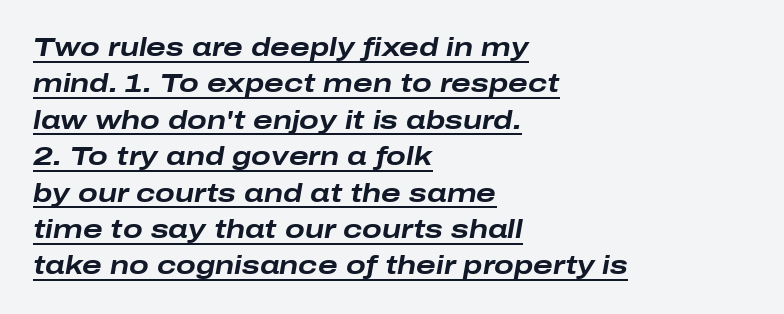
Q: Is the text bold? A: Yes.
Q: Is the text italic (slanted)? A: Yes, it leans right by about 10 degrees.
Q: Is the text underlined? A: Yes.
Q: How is the paragraph aligned? A: Left-aligned.
Q: Is the spacing between letters normal or unusually wide? A: Normal.
Q: Is the spacing between lines tight, normal or loose? A: Normal.
